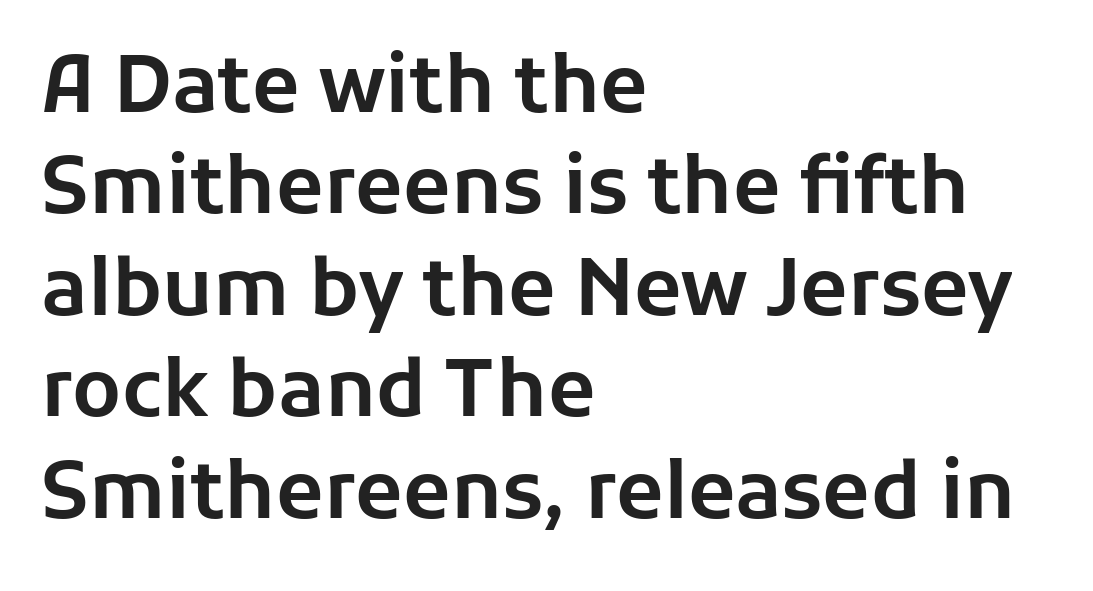
The image shows 78 px sans-serif type, upright; set left-aligned, normal line spacing (1.3x), normal letter spacing, not underlined; low stroke contrast and a medium x-height.
